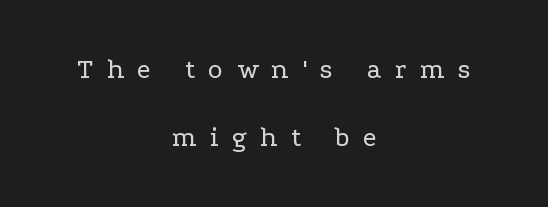
{"serif": "yes", "italic": "no", "bold": "no", "weight": "regular", "width": "wide", "stroke_contrast": "low", "x_height": "medium", "monospaced": "no", "underline": "no", "align": "center", "line_spacing": "loose", "line_spacing_ratio": 2.43, "letter_spacing": "wide", "letter_spacing_em": 0.48, "glyph_px": 28}
